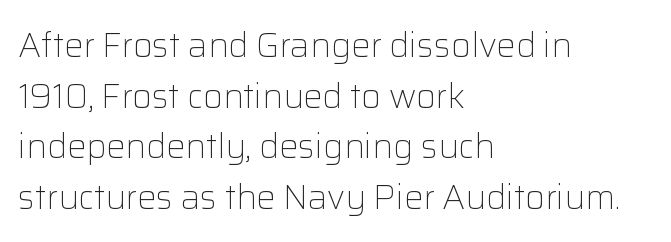
{"serif": "no", "italic": "no", "bold": "no", "weight": "light", "width": "normal", "stroke_contrast": "low", "x_height": "medium", "monospaced": "no", "underline": "no", "align": "left", "line_spacing": "normal", "line_spacing_ratio": 1.49, "letter_spacing": "normal", "letter_spacing_em": 0.0, "glyph_px": 34}
